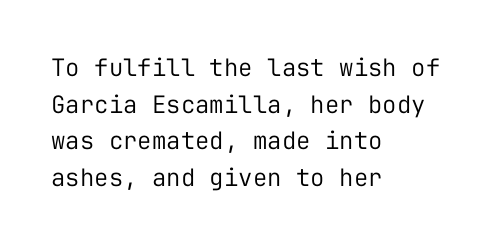
Q: Is the text bold? A: No.
Q: Is the text italic (slanted)? A: No, it is upright.
Q: Is the text underlined? A: No.
Q: How is the paragraph aligned? A: Left-aligned.
Q: Is the spacing between letters normal or unusually wide? A: Normal.
Q: Is the spacing between lines tight, normal or loose? A: Normal.
